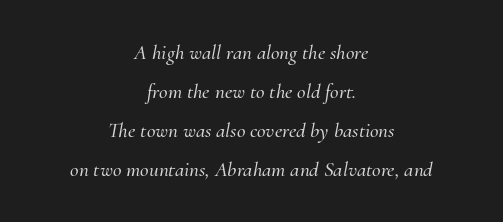
The rendering keeps characters at their native spacing. These lines were composed using italics. Any mark beneath the type? The region is blank. Caption: multi-line text, centered on the measure.
